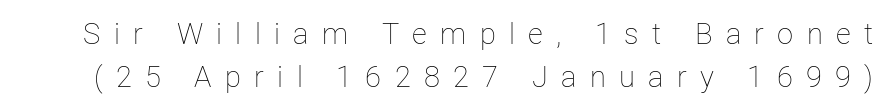
{"italic": "no", "bold": "no", "weight": "thin", "width": "normal", "stroke_contrast": "low", "x_height": "medium", "monospaced": "no", "underline": "no", "line_spacing": "normal", "line_spacing_ratio": 1.48, "letter_spacing": "wide", "letter_spacing_em": 0.46, "glyph_px": 29}
